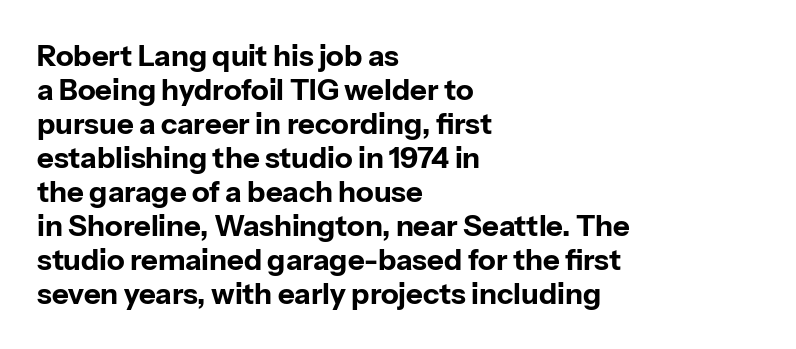
{"serif": "no", "italic": "no", "bold": "yes", "weight": "bold", "width": "normal", "stroke_contrast": "low", "x_height": "medium", "monospaced": "no", "underline": "no", "align": "left", "line_spacing_ratio": 1.17, "letter_spacing": "normal", "letter_spacing_em": 0.0, "glyph_px": 29}
